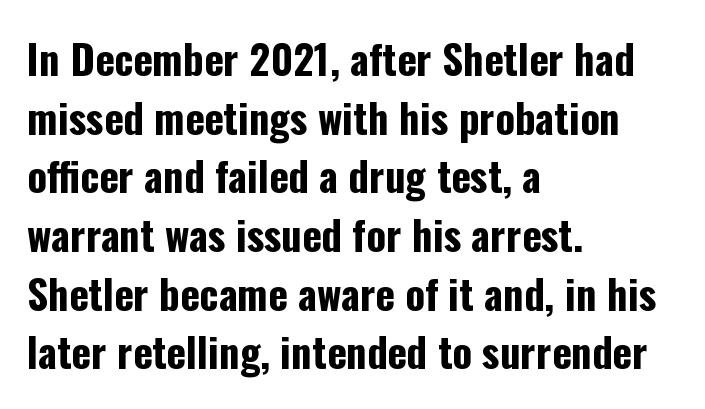
Q: Is the text bold? A: Yes.
Q: Is the text italic (slanted)? A: No, it is upright.
Q: Is the typeface a serif or a sans-serif typeface? A: Sans-serif.
Q: Is the text underlined? A: No.
Q: How is the paragraph aligned? A: Left-aligned.
Q: Is the spacing between letters normal or unusually wide? A: Normal.
Q: Is the spacing between lines tight, normal or loose? A: Normal.
Q: Width (condensed, normal, or wide)? A: Condensed.
Q: Stroke contrast? A: Low.
Q: x-height? A: Medium.
Q: Monospaced? A: No.
